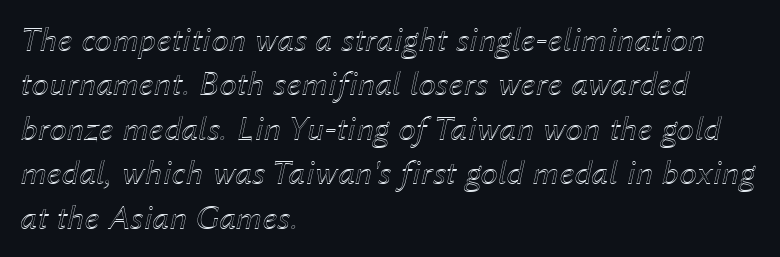
The rag falls on the right side of this text block. Here the designer chose a conventional face with non-uniform glyph widths. You could call the tracking neutral — neither tight nor loose. This is oblique type, the kind used for emphasis or titles.
